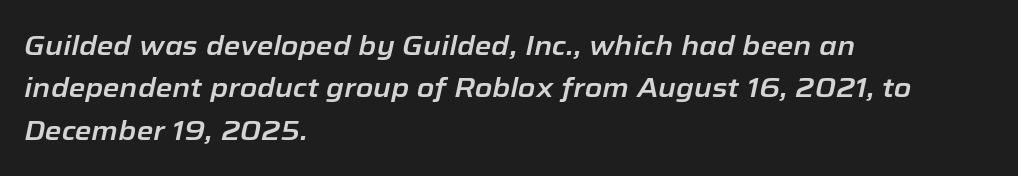
{"italic": "yes", "lean": "right", "slant_degrees": 12, "underline": "no", "align": "left", "line_spacing": "normal", "line_spacing_ratio": 1.57, "letter_spacing": "normal", "letter_spacing_em": 0.0, "glyph_px": 27}
